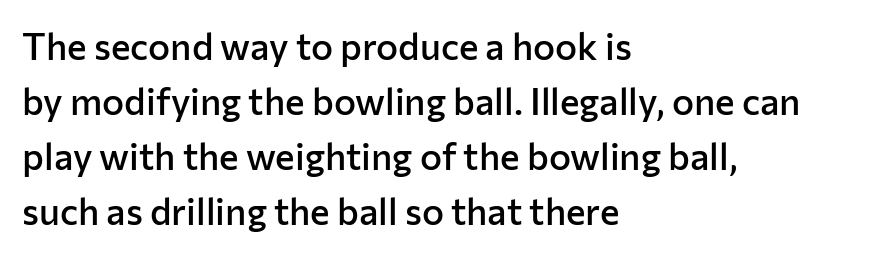
Nope, not italic — everything's standing straight. Font category for this specimen: sans-serif. Looks like regular typesetting: each glyph gets only the width it needs. The paragraph shown leans on its left margin.
